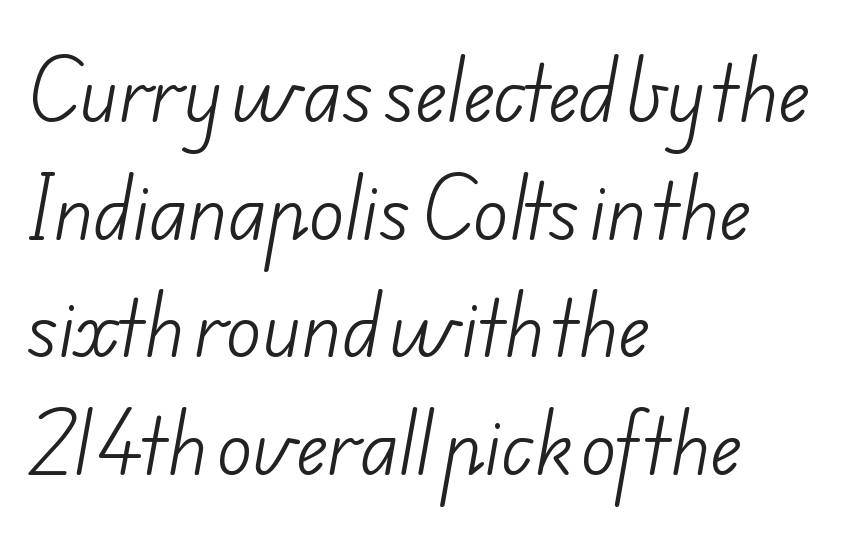
Just letters on the line, the space beneath them empty. The face used here is a sans, in the tradition of grotesques and geometrics. The passage shown stacks its lines at a standard gap. Teacher's note: observe the even left margin — that is flush-left alignment. The gaps between neighbouring characters are ordinary and unremarkable. Think of a printed novel: that variable character pitch is what you see here.
